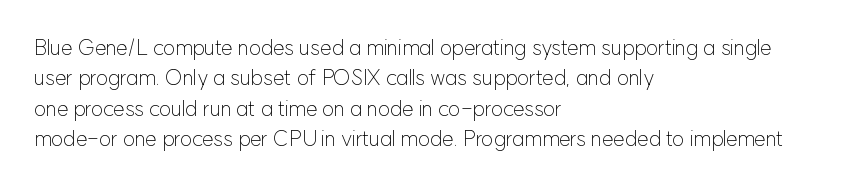
Q: Is the text bold? A: No.
Q: Is the text italic (slanted)? A: No, it is upright.
Q: Is the text underlined? A: No.
Q: How is the paragraph aligned? A: Left-aligned.
Q: Is the spacing between letters normal or unusually wide? A: Normal.
Q: Is the spacing between lines tight, normal or loose? A: Normal.
